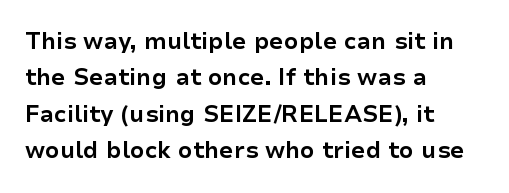
{"italic": "no", "bold": "yes", "underline": "no", "align": "left", "line_spacing": "normal", "line_spacing_ratio": 1.58, "letter_spacing": "normal", "letter_spacing_em": 0.0, "glyph_px": 23}
